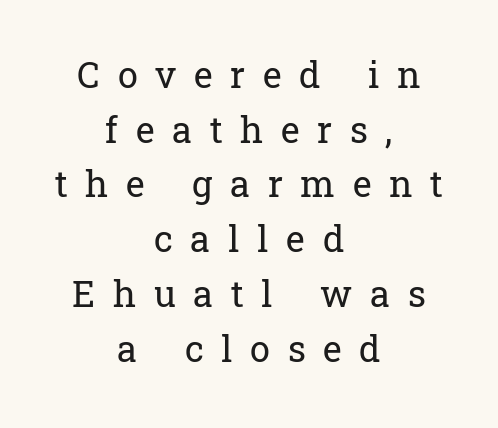
A bare baseline throughout the passage. Does the copy run flush right? No — it is centered line by line. Look at the bottom of the vertical strokes: they flare into serifs here. Regarding leading, the lines here are spaced in the standard way. Characters remain perfectly vertical along every line. These lines have a slow, spaced-out rhythm from letter to letter.
